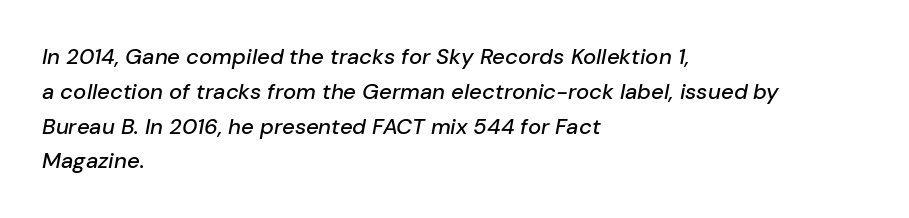
{"italic": "yes", "lean": "right", "slant_degrees": 10, "underline": "no", "align": "left", "line_spacing": "normal", "line_spacing_ratio": 1.58, "letter_spacing": "normal", "letter_spacing_em": 0.0, "glyph_px": 22}
